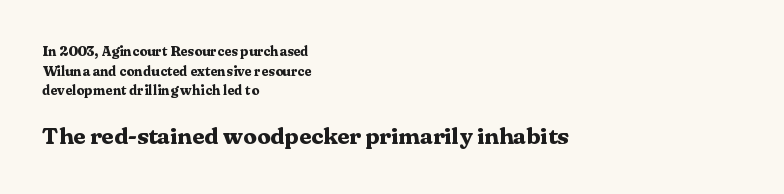
Q: Is the text bold? A: Yes.
Q: Is the text italic (slanted)? A: No, it is upright.
Q: Is the text underlined? A: No.
Q: How is the paragraph aligned? A: Left-aligned.
Q: Is the spacing between letters normal or unusually wide? A: Normal.
Q: Is the spacing between lines tight, normal or loose? A: Normal.
Q: Which block of text is set in a larger size, the first (top) or the second (bottom)? A: The second (bottom) one.
